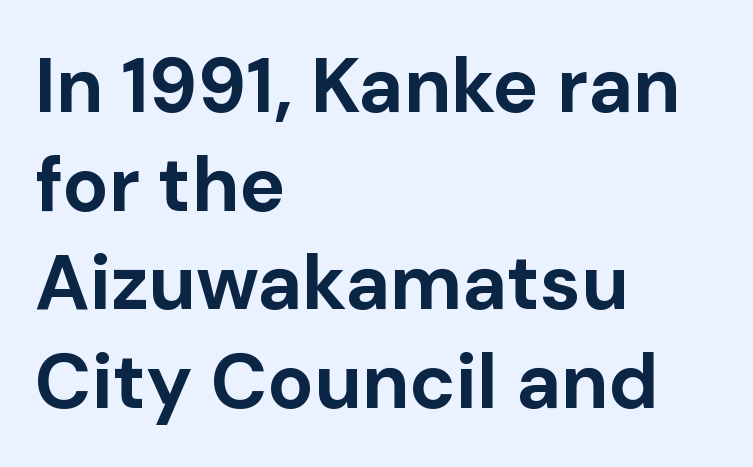
Q: Is the text bold? A: Yes.
Q: Is the text italic (slanted)? A: No, it is upright.
Q: Is the typeface a serif or a sans-serif typeface? A: Sans-serif.
Q: Is the text underlined? A: No.
Q: How is the paragraph aligned? A: Left-aligned.
Q: Is the spacing between letters normal or unusually wide? A: Normal.
Q: Is the spacing between lines tight, normal or loose? A: Normal.
Q: Width (condensed, normal, or wide)? A: Normal.
Q: Stroke contrast? A: Low.
Q: x-height? A: Medium.
Q: Monospaced? A: No.
